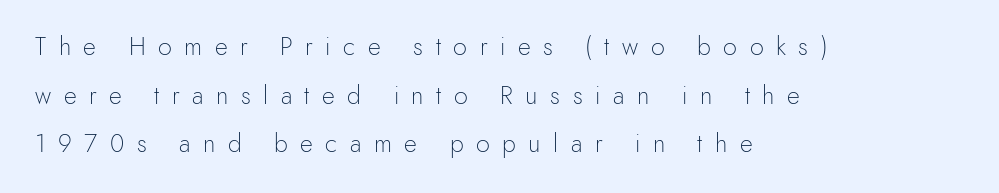
The image shows 25 px text type, upright; set left-aligned, loose line spacing (1.95x), unusually wide letter spacing (+0.5 em), not underlined.
